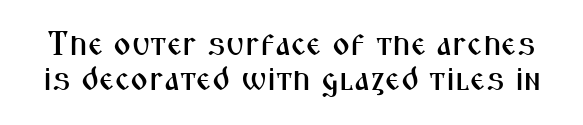
Q: Is the text italic (slanted)? A: No, it is upright.
Q: Is the typeface a serif or a sans-serif typeface? A: Sans-serif.
Q: Is the text underlined? A: No.
Q: Is the spacing between letters normal or unusually wide? A: Normal.
Q: Is the spacing between lines tight, normal or loose? A: Tight.
Q: Width (condensed, normal, or wide)? A: Condensed.
Q: Stroke contrast? A: Medium.
Q: x-height? A: Medium.
Q: Monospaced? A: No.
